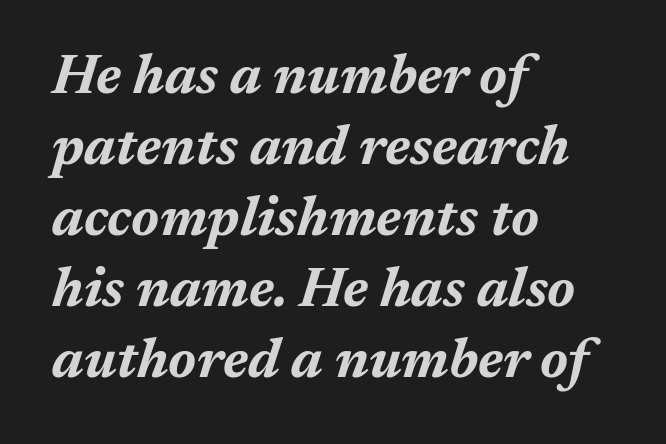
These lines sit exactly where default settings would place them. The face used here has the dense, thick strokes of a bold. Looks like regular typesetting: each glyph gets only the width it needs. The passage shown is not underscored anywhere. Slant detected: the letters are inclined. All the whitespace from short lines collects on the right.
